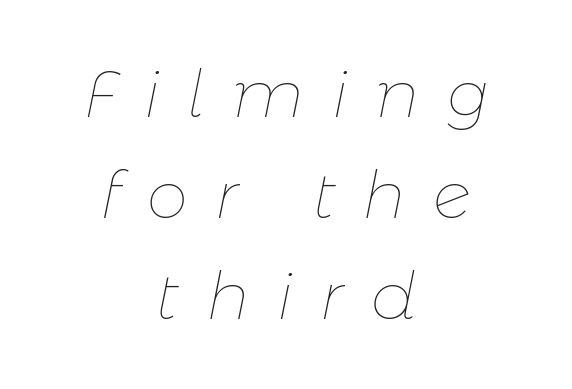
The image shows 66 px thin type, italic (leaning right); set centered, normal line spacing (1.53x), unusually wide letter spacing (+0.42 em), not underlined; low stroke contrast and a medium x-height.
